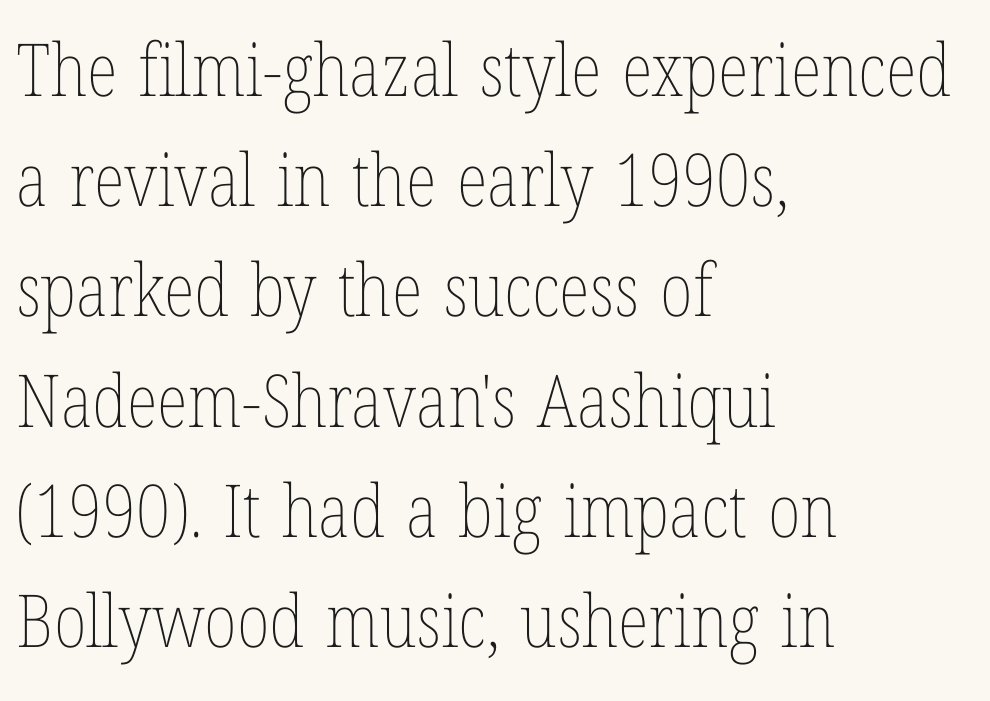
{"italic": "no", "bold": "no", "weight": "thin", "width": "condensed", "stroke_contrast": "low", "x_height": "medium", "monospaced": "no", "underline": "no", "align": "left", "line_spacing": "normal", "line_spacing_ratio": 1.51, "letter_spacing": "normal", "letter_spacing_em": 0.0, "glyph_px": 73}
